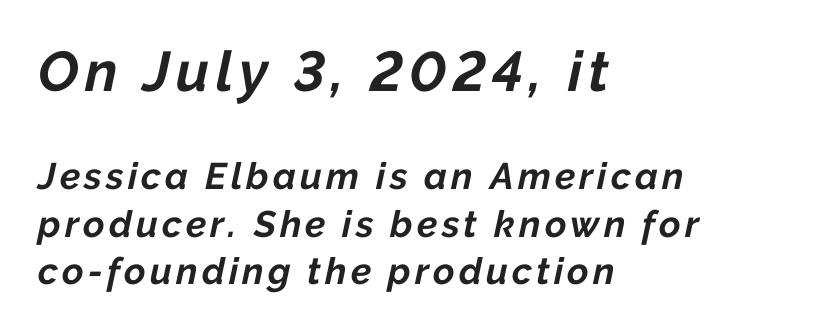
{"italic": "yes", "lean": "right", "slant_degrees": 12, "bold": "yes", "weight": "bold", "width": "normal", "stroke_contrast": "low", "x_height": "medium", "monospaced": "no", "underline": "no", "align": "left", "line_spacing": "normal", "line_spacing_ratio": 1.28, "larger_block": "first", "size_ratio": 1.51, "glyph_px": 56}
